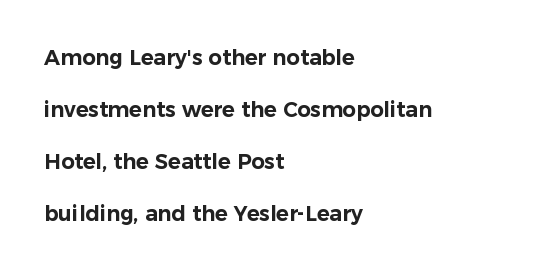
The image shows 21 px text type, upright; set left-aligned, loose line spacing (2.48x), normal letter spacing, not underlined.
